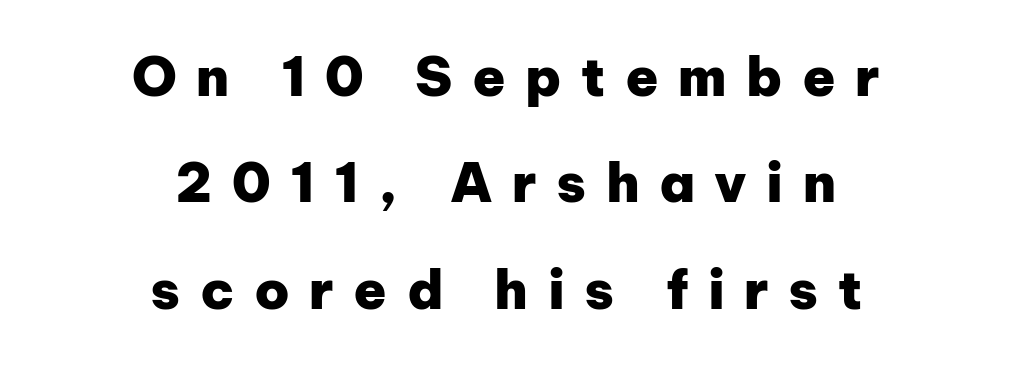
The passage is arranged like a title page — every line centered. Heft: maximum for text — a bold. The leading is generous, giving the passage an open texture. Bare-footed words on every line. This sample has the flowing, uneven cadence of proportional lettering.
